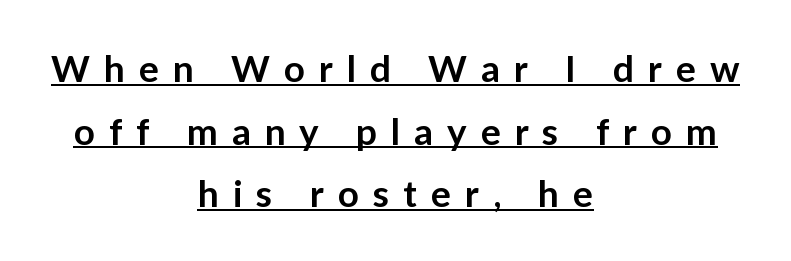
On the weight axis this lands at semibold, roughly 600. Compared with undecorated copy, this sample adds a rule below the words. Type style note: lacks serifs. Think of a printed novel: that variable character pitch is what you see here. Someone cranked the tracking dial way up on this one. Teacher's note: observe the equal gaps on both sides — that is centered alignment.
